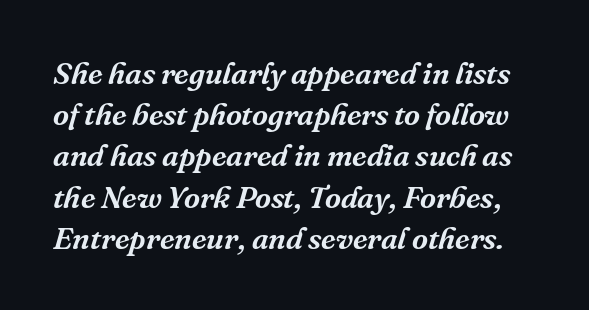
The image shows 31 px serif type, italic (leaning right); set normal line spacing (1.33x), normal letter spacing, not underlined; medium stroke contrast and a medium x-height.
